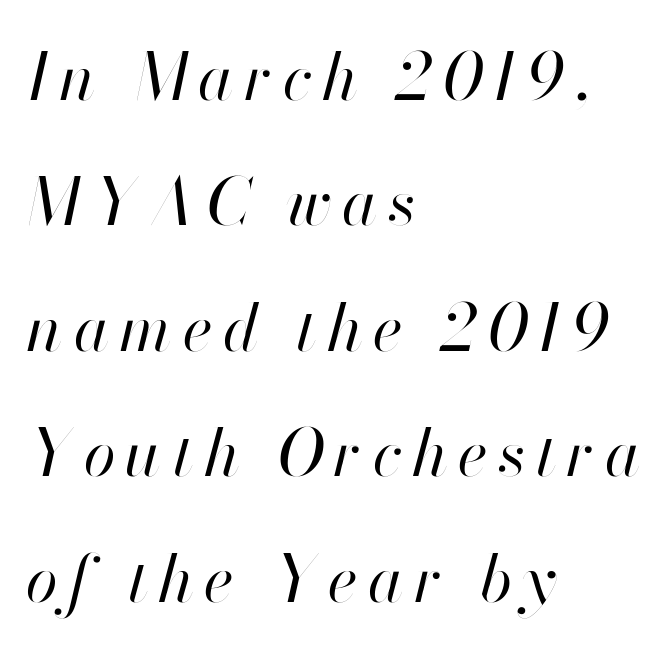
The image shows 65 px regular-weight type, italic (leaning right); set left-aligned, loose line spacing (1.93x), not underlined; high stroke contrast and a small x-height.
